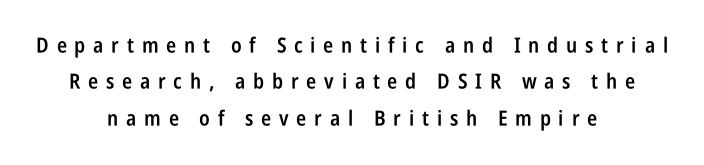
Q: Is the text bold? A: Semi-bold.
Q: Is the text italic (slanted)? A: No, it is upright.
Q: Is the text underlined? A: No.
Q: How is the paragraph aligned? A: Centered.
Q: Is the spacing between letters normal or unusually wide? A: Unusually wide.
